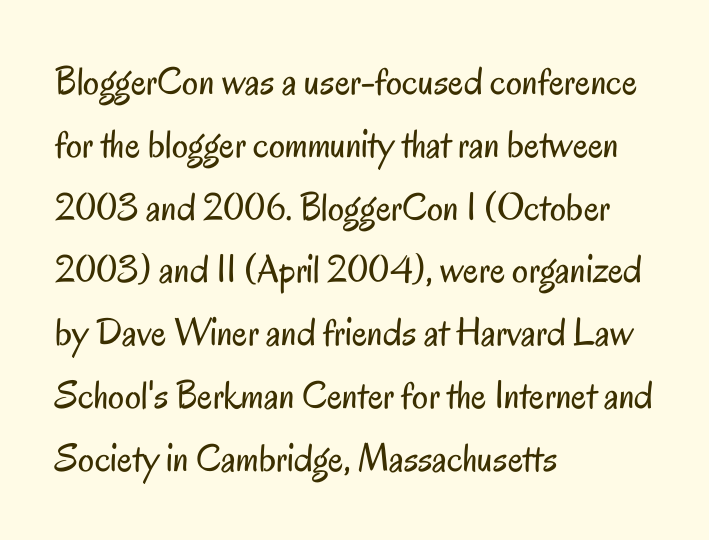
Q: Is the text bold? A: No.
Q: Is the text italic (slanted)? A: No, it is upright.
Q: Is the typeface a serif or a sans-serif typeface? A: Sans-serif.
Q: Is the text underlined? A: No.
Q: How is the paragraph aligned? A: Left-aligned.
Q: Is the spacing between letters normal or unusually wide? A: Normal.
Q: Is the spacing between lines tight, normal or loose? A: Normal.
Q: Width (condensed, normal, or wide)? A: Condensed.
Q: Stroke contrast? A: Low.
Q: x-height? A: Small.
Q: Monospaced? A: No.
